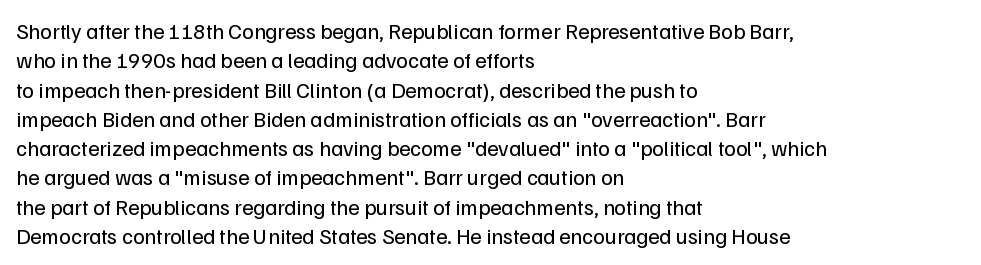
Q: Is the text bold? A: No.
Q: Is the text italic (slanted)? A: No, it is upright.
Q: Is the text underlined? A: No.
Q: How is the paragraph aligned? A: Left-aligned.
Q: Is the spacing between letters normal or unusually wide? A: Normal.
Q: Is the spacing between lines tight, normal or loose? A: Normal.
